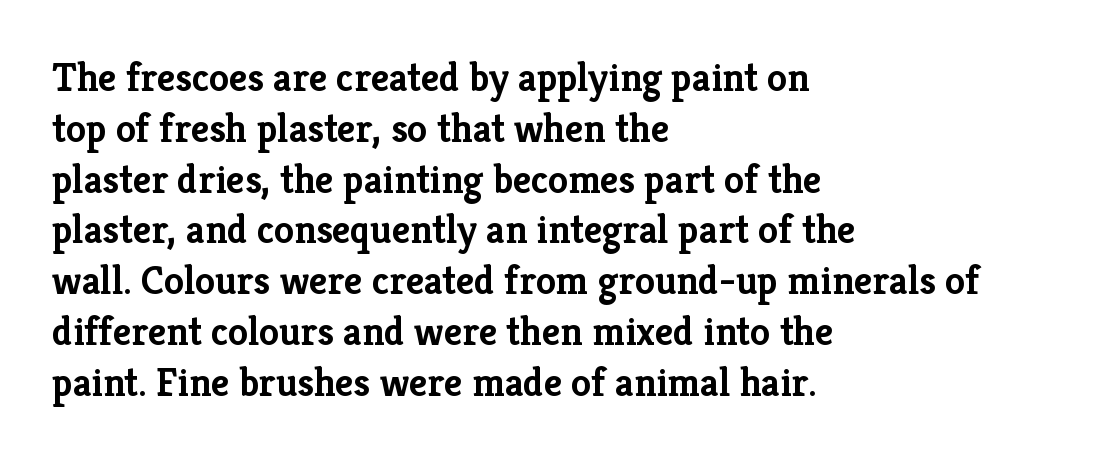
This sample uses an upright cut, with every glyph sitting square on the baseline. Short note: letters normally spaced. Font category for this specimen: serif. The passage shown is typed in a proportional face where columns would drift. Horizontally, the lines are justified to the leading edge only.
